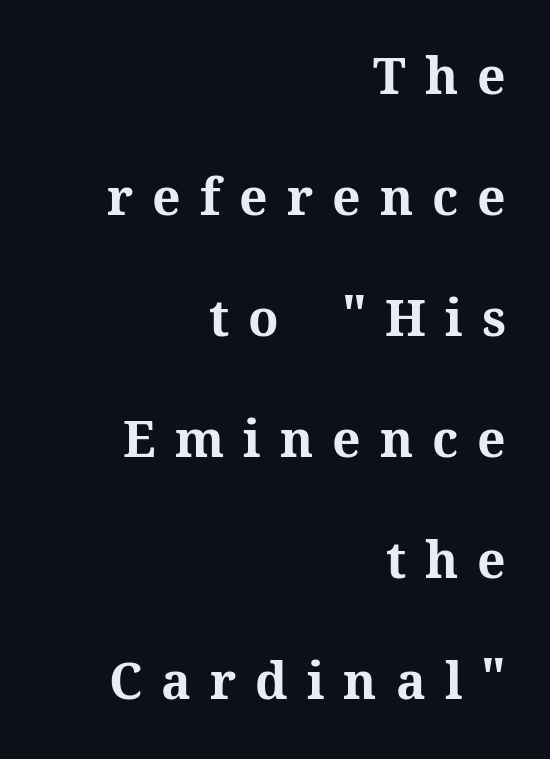
Q: Is the text bold? A: Yes.
Q: Is the text italic (slanted)? A: No, it is upright.
Q: Is the typeface a serif or a sans-serif typeface? A: Serif.
Q: Is the text underlined? A: No.
Q: How is the paragraph aligned? A: Right-aligned.
Q: Is the spacing between letters normal or unusually wide? A: Unusually wide.
Q: Is the spacing between lines tight, normal or loose? A: Loose.
Q: Width (condensed, normal, or wide)? A: Normal.
Q: Stroke contrast? A: Medium.
Q: x-height? A: Medium.
Q: Monospaced? A: No.
